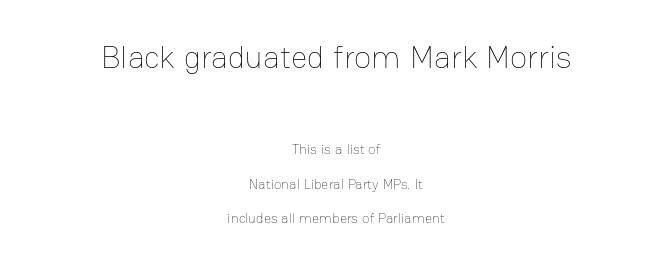
The image shows 32 px thin type, upright; set centered, loose line spacing (2.46x), normal letter spacing, not underlined; the first (top) block is 2.29x larger; low stroke contrast and a medium x-height.
